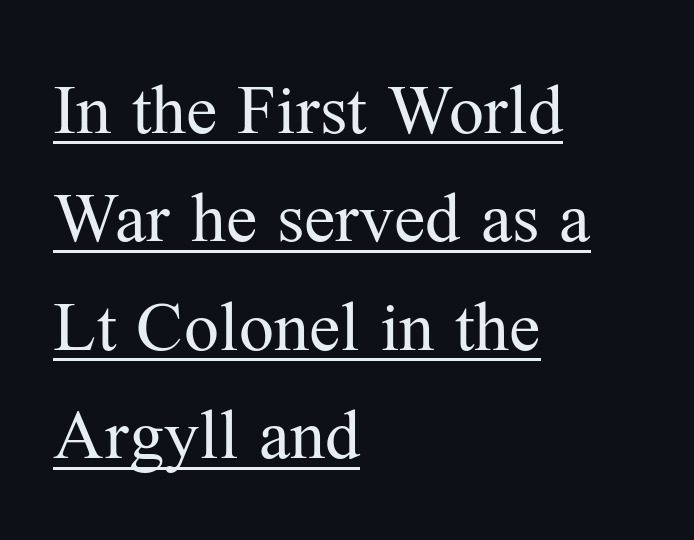
Q: Is the text bold? A: No.
Q: Is the text italic (slanted)? A: No, it is upright.
Q: Is the typeface a serif or a sans-serif typeface? A: Serif.
Q: Is the text underlined? A: Yes.
Q: How is the paragraph aligned? A: Left-aligned.
Q: Is the spacing between letters normal or unusually wide? A: Normal.
Q: Is the spacing between lines tight, normal or loose? A: Normal.
Q: Width (condensed, normal, or wide)? A: Normal.
Q: Stroke contrast? A: Medium.
Q: x-height? A: Medium.
Q: Monospaced? A: No.
